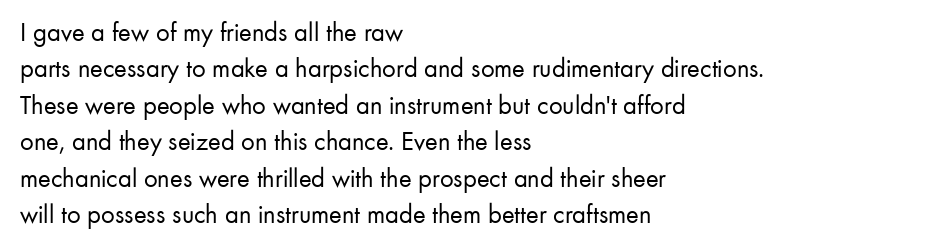
Upright lettering throughout. Reading down the column, the eye jumps a familiar distance to each next line. The typesetting does not lean heavy: it is not bold. Horizontal alignment here is leftward, the default for most running prose. The space directly below the letters is spotless. Glyph-to-glyph distance matches everyday printed text.
